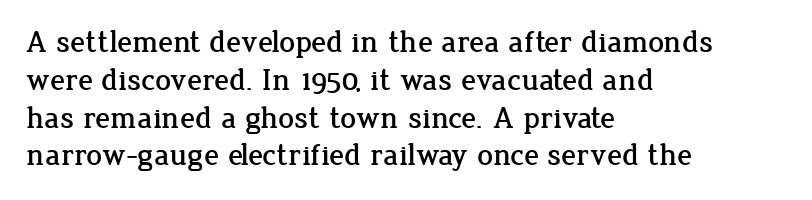
The image shows 31 px serif type, upright; set left-aligned, line spacing 1.22x, normal letter spacing, not underlined; low stroke contrast and a medium x-height.
